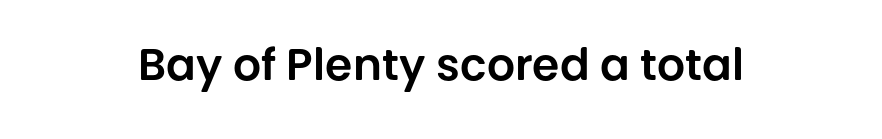
The image shows 44 px sans-serif type, upright; set normal letter spacing, not underlined; low stroke contrast and a large x-height.
